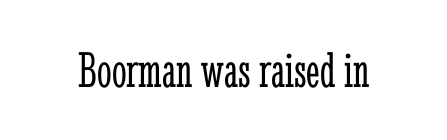
{"serif": "yes", "italic": "no", "bold": "no", "weight": "light", "width": "condensed", "stroke_contrast": "low", "x_height": "medium", "monospaced": "no", "underline": "no", "letter_spacing": "normal", "letter_spacing_em": 0.0, "glyph_px": 52}
